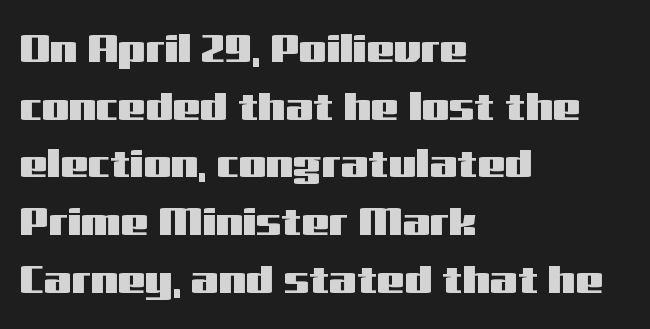
{"serif": "no", "italic": "no", "width": "wide", "stroke_contrast": "medium", "x_height": "medium", "monospaced": "no", "underline": "no", "align": "left", "line_spacing": "normal", "line_spacing_ratio": 1.48, "letter_spacing": "normal", "letter_spacing_em": 0.0, "glyph_px": 39}
